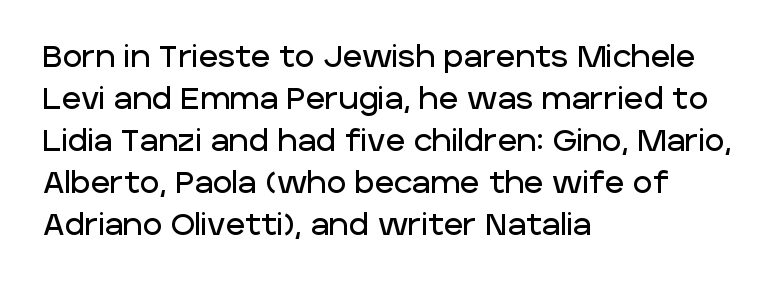
Line beginnings align vertically; line endings do not. This is the regular roman posture of the typeface. Tracking here is standard; glyphs follow each other at the usual distance. Proportional: the letters do not fall into vertical columns.
